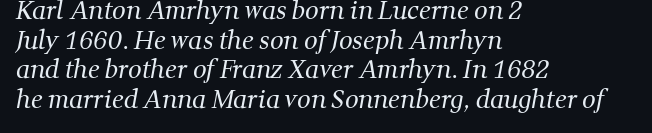
The image shows 24 px text type; set left-aligned, line spacing 1.23x, normal letter spacing, not underlined.
